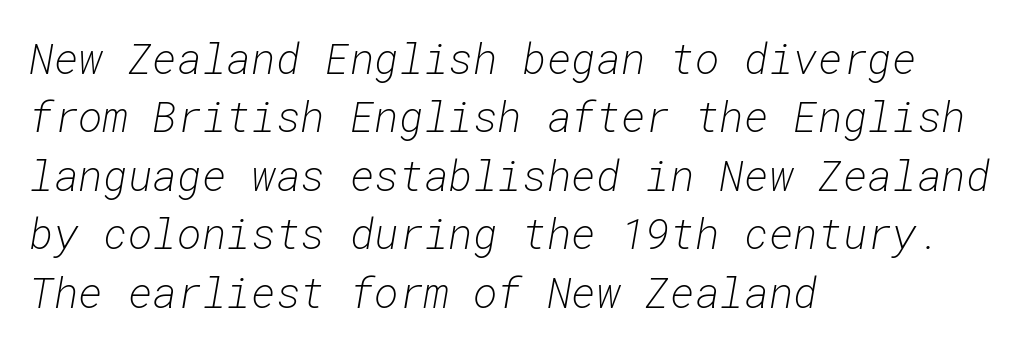
{"italic": "yes", "lean": "right", "slant_degrees": 10, "bold": "no", "weight": "light", "width": "normal", "stroke_contrast": "low", "x_height": "medium", "monospaced": "yes", "underline": "no", "align": "left", "line_spacing": "normal", "line_spacing_ratio": 1.39, "letter_spacing": "normal", "letter_spacing_em": 0.0, "glyph_px": 42}
